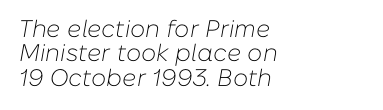
{"italic": "yes", "lean": "right", "slant_degrees": 10, "bold": "no", "underline": "no", "align": "left", "line_spacing": "tight", "line_spacing_ratio": 1.02, "letter_spacing": "normal", "letter_spacing_em": 0.0, "glyph_px": 24}
